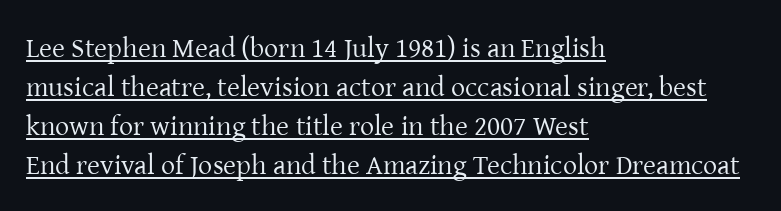
The image shows 28 px regular-weight serif type, upright; set left-aligned, normal line spacing (1.39x), normal letter spacing, underlined; low stroke contrast and a medium x-height.
